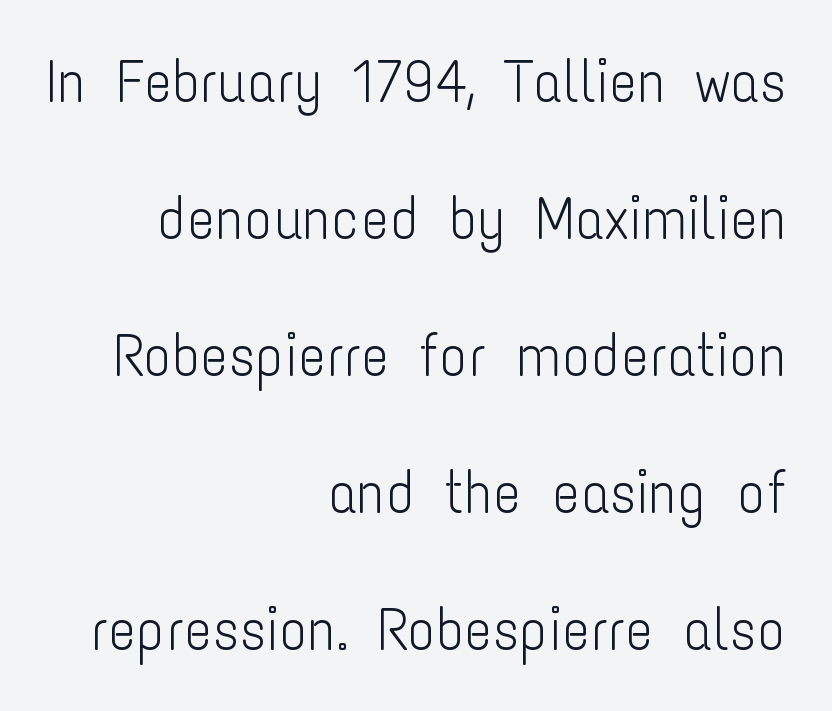
These lines stand farther apart than default settings would place them. Letters rest on an invisible, unmarked baseline. The passage is arranged like a letterhead date or caption credit — flush right. Italic? Not at all — the glyphs are vertical.
